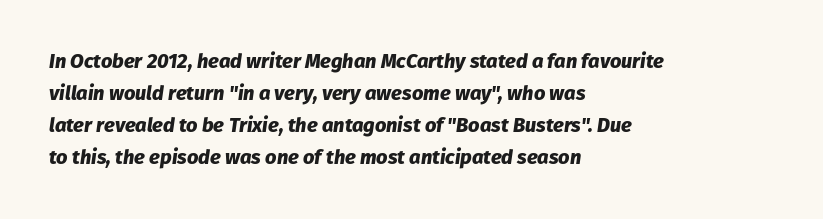
Tall strokes in this sample are angled rather than plumb. Underline: absent. Thick stems and heavy bowls — unmistakably bold. A classic flush-left, rag-right setting is used for this passage. The passage shown has conventional tracking throughout.
